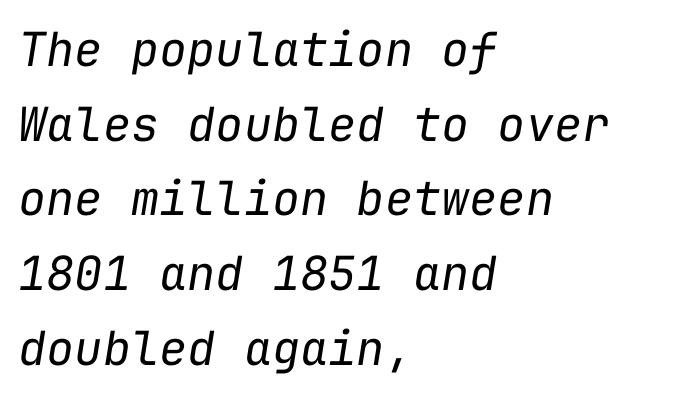
Is the stroke heavy? The answer is a plain regular-or-lighter. Decoration check: the copy has no underline. Nobody touched the tracking dial on this one. The rendering anchors every line to the left-hand side. Line spacing here is normal. A typesetter would call this monospace, since all characters share one set width.
